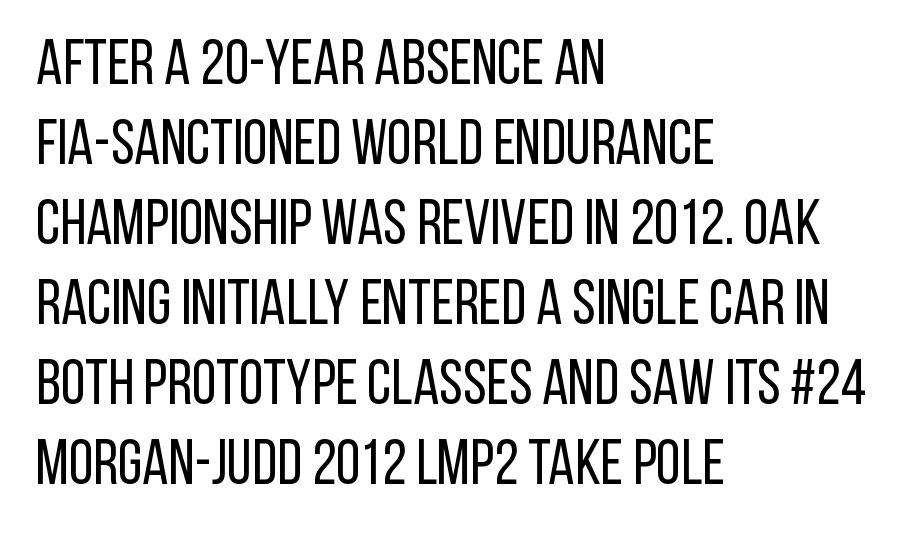
The image shows 63 px regular-weight, condensed sans-serif type, upright; set left-aligned, normal line spacing (1.27x), normal letter spacing, not underlined; low stroke contrast and a large x-height.
